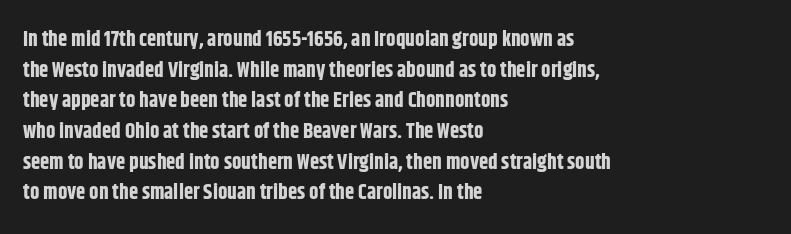
Glyph-to-glyph distance matches everyday printed text. If you drew a line through each stem, it would be perfectly vertical. Horizontal bands of white between lines are of average thickness. Type without underlining. The glyphs have the mass of a bold cut.
